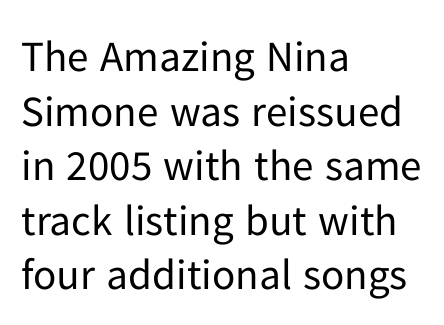
Default kerning and tracking; the words read as compact shapes. Reading down the column, the eye jumps a familiar distance to each next line. The passage shown is not underscored anywhere. Proportional: the letters do not fall into vertical columns. In CSS terms this would be text-align: left.
